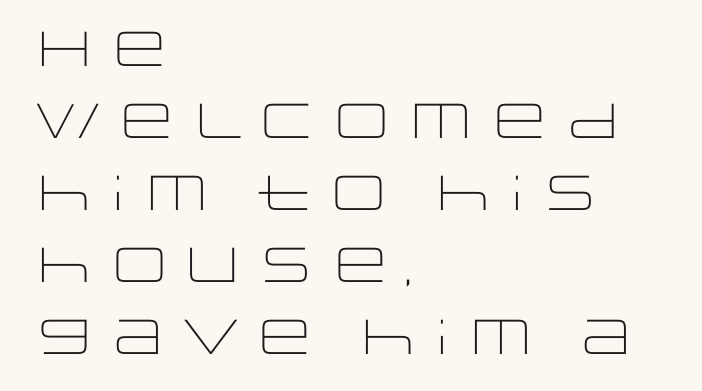
Is the letter spacing exaggerated? No — it looks like the ordinary default. The specimen reads as upright at a glance. The rendering uses a moderate line-height, typical for paragraphs. Regarding serifs, this sample does without them. The foot of each line stays bare and open. Is this a fixed-width face? No — the glyphs have proportional, varying widths.
